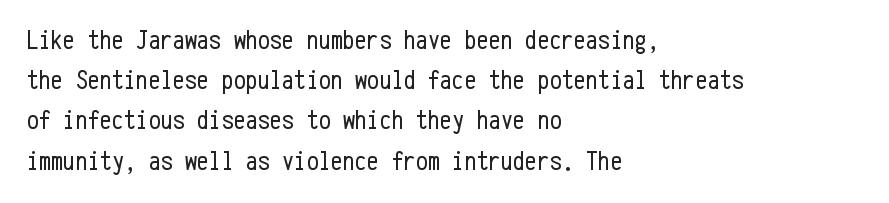
The paragraph shown leans on its left margin. Has an underline been added? It has not. The font's upright variant was chosen for this text. The cut favours lightness, reaching ordinary text weight at its darkest.
